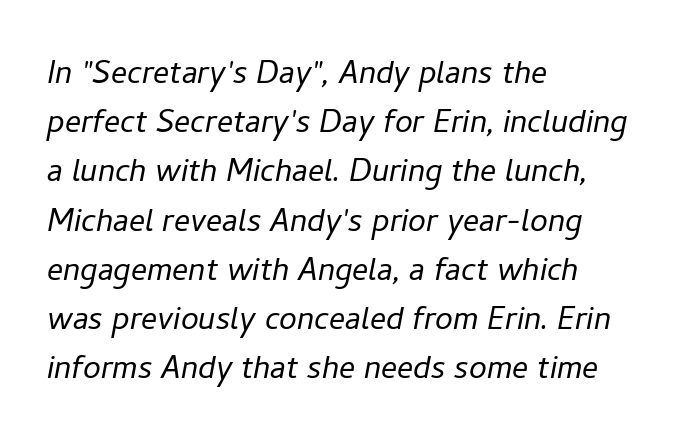
The rendering uses natural spacing where letterforms have individual widths. The rendering keeps characters at their native spacing. Unbolded letterforms with no extra heft. The lines are quadded left.
